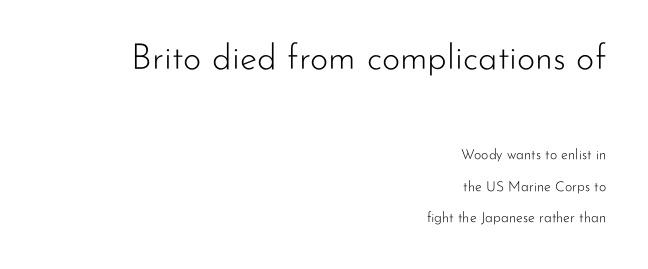
The image shows 35 px light sans-serif type, upright; set right-aligned, loose line spacing (2.24x), normal letter spacing, not underlined; the first (top) block is 2.5x larger; low stroke contrast and a small x-height.
